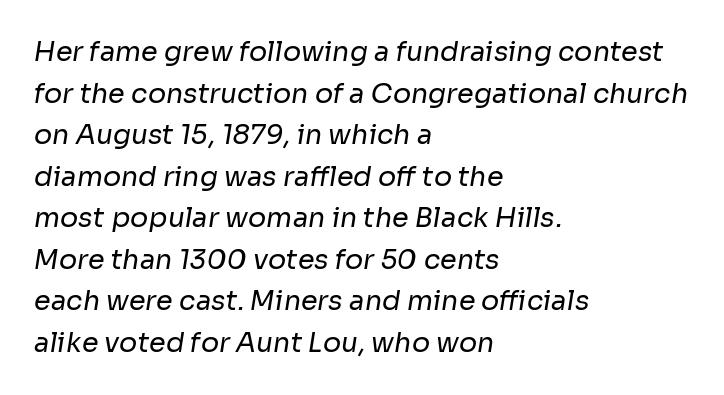
Here the glyphs are tracked normally, forming tight word shapes. This block has exactly the height ordinary leading produces. The setting favours the left margin, as ordinary paragraphs usually do. Type without underlining.
